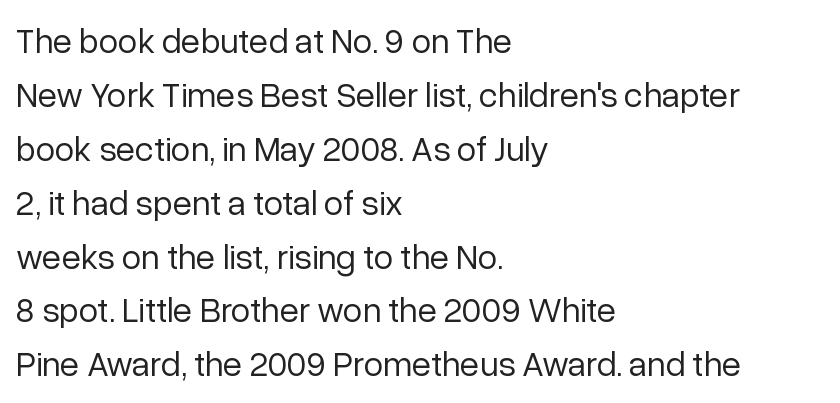
{"serif": "no", "italic": "no", "bold": "no", "weight": "regular", "width": "normal", "stroke_contrast": "low", "x_height": "medium", "monospaced": "no", "underline": "no", "align": "left", "line_spacing": "normal", "line_spacing_ratio": 1.54, "letter_spacing": "normal", "letter_spacing_em": 0.0, "glyph_px": 35}
